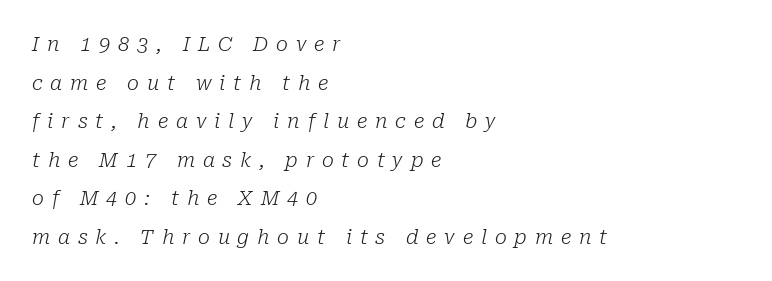
{"italic": "yes", "lean": "right", "slant_degrees": 10, "bold": "no", "underline": "no", "align": "left", "line_spacing": "loose", "line_spacing_ratio": 1.93, "letter_spacing": "wide", "letter_spacing_em": 0.39, "glyph_px": 20}
